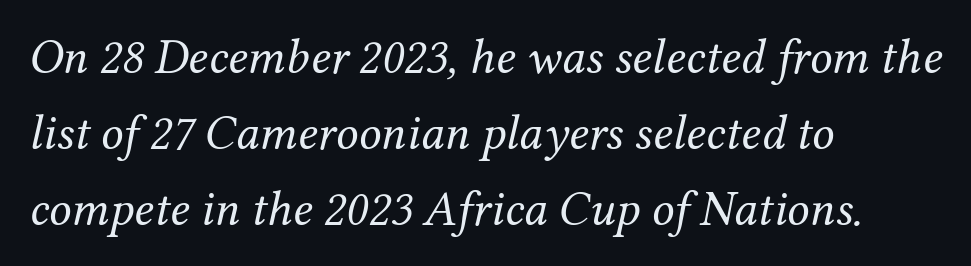
Q: Is the text bold? A: No.
Q: Is the text italic (slanted)? A: Yes, it leans right by about 12 degrees.
Q: Is the typeface a serif or a sans-serif typeface? A: Serif.
Q: Is the text underlined? A: No.
Q: How is the paragraph aligned? A: Left-aligned.
Q: Is the spacing between letters normal or unusually wide? A: Normal.
Q: Is the spacing between lines tight, normal or loose? A: Normal.
Q: Width (condensed, normal, or wide)? A: Normal.
Q: Stroke contrast? A: Medium.
Q: x-height? A: Medium.
Q: Monospaced? A: No.
